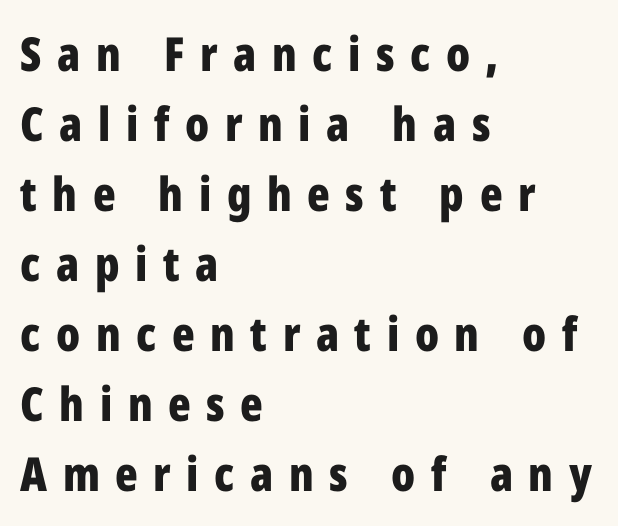
Every stem runs plumb, perpendicular to the baseline. The ragged edge is on the right, which tells us the setting is flush left. The rendering uses natural spacing where letterforms have individual widths. Vertical spacing — default. Has an underline been added? It has not.
